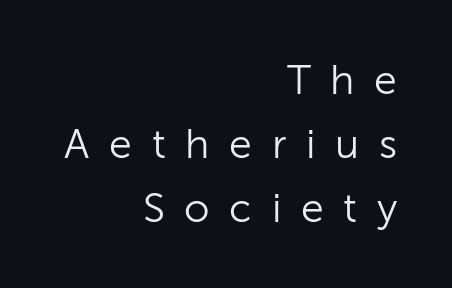
The image shows 41 px light sans-serif type, upright; set right-aligned, normal line spacing (1.56x), unusually wide letter spacing (+0.48 em), not underlined; low stroke contrast and a medium x-height.
